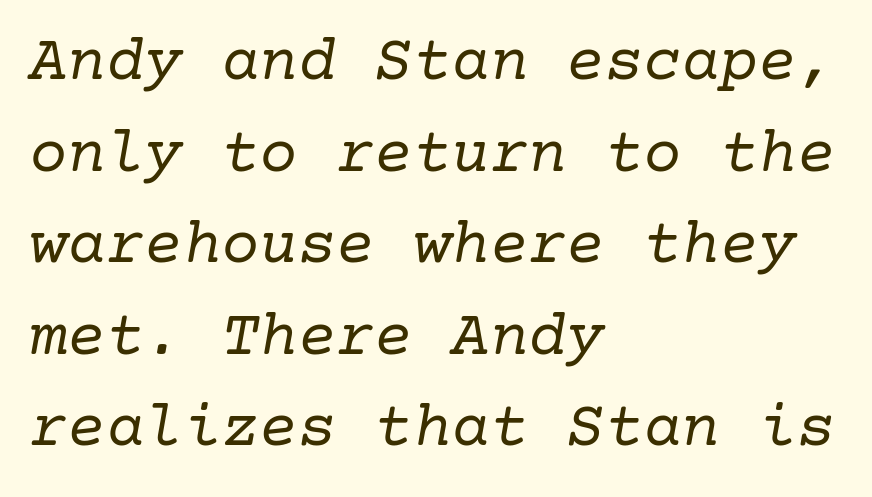
Q: Is the text bold? A: No.
Q: Is the text italic (slanted)? A: Yes, it leans right by about 10 degrees.
Q: Is the typeface a serif or a sans-serif typeface? A: Serif.
Q: Is the text underlined? A: No.
Q: How is the paragraph aligned? A: Left-aligned.
Q: Is the spacing between letters normal or unusually wide? A: Normal.
Q: Is the spacing between lines tight, normal or loose? A: Normal.
Q: Width (condensed, normal, or wide)? A: Normal.
Q: Stroke contrast? A: Low.
Q: x-height? A: Medium.
